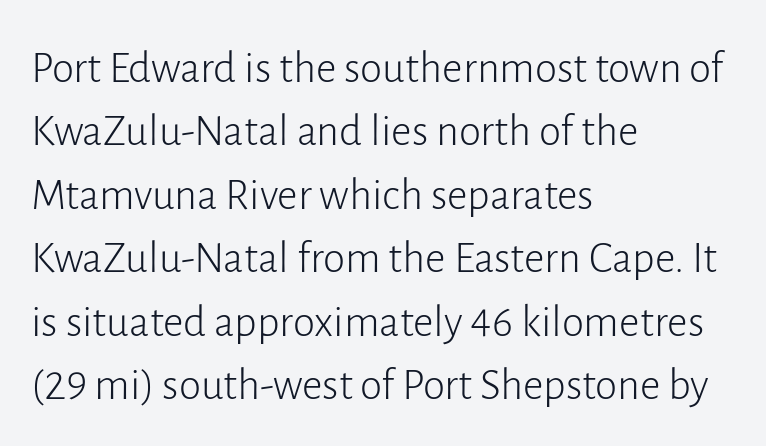
{"serif": "no", "italic": "no", "bold": "no", "weight": "light", "width": "normal", "stroke_contrast": "low", "x_height": "medium", "monospaced": "no", "underline": "no", "align": "left", "line_spacing": "normal", "line_spacing_ratio": 1.41, "letter_spacing": "normal", "letter_spacing_em": 0.0, "glyph_px": 45}
